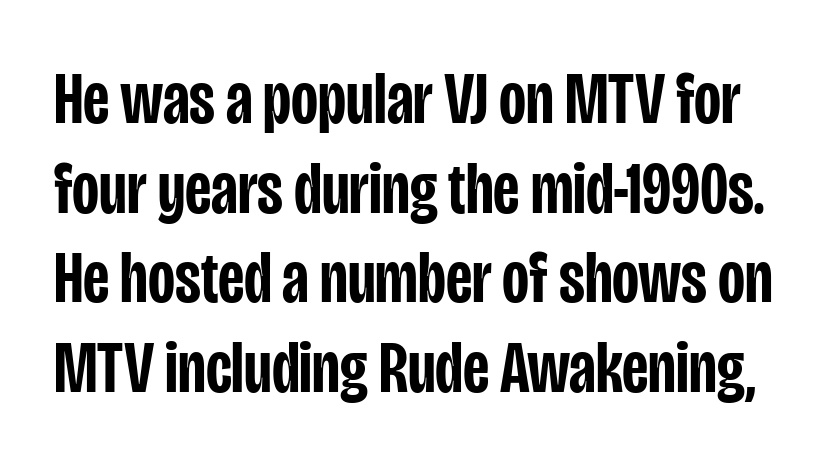
The passage shown is semibold, sitting just below true bold. Lines of text with bare space underneath. The letters carry no serifs — their stems end cleanly without finishing strokes. Looks like regular typesetting: each glyph gets only the width it needs. Upright lettering throughout. Caption: standard tracking, unaltered.
